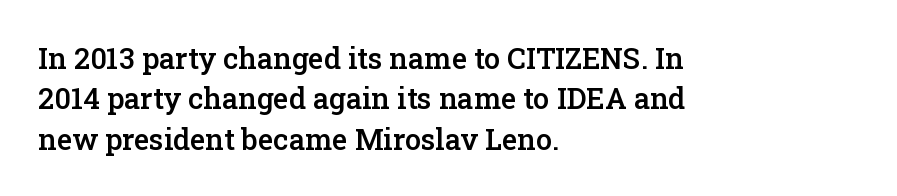
Q: Is the text bold? A: Semi-bold.
Q: Is the text italic (slanted)? A: No, it is upright.
Q: Is the typeface a serif or a sans-serif typeface? A: Serif.
Q: Is the text underlined? A: No.
Q: How is the paragraph aligned? A: Left-aligned.
Q: Is the spacing between letters normal or unusually wide? A: Normal.
Q: Is the spacing between lines tight, normal or loose? A: Normal.
Q: Width (condensed, normal, or wide)? A: Normal.
Q: Stroke contrast? A: Low.
Q: x-height? A: Medium.
Q: Monospaced? A: No.
